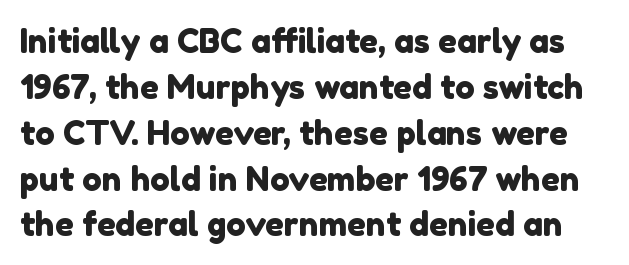
{"serif": "no", "width": "normal", "x_height": "medium", "monospaced": "no", "underline": "no", "line_spacing": "normal", "line_spacing_ratio": 1.39, "letter_spacing": "normal", "letter_spacing_em": 0.0, "glyph_px": 33}
